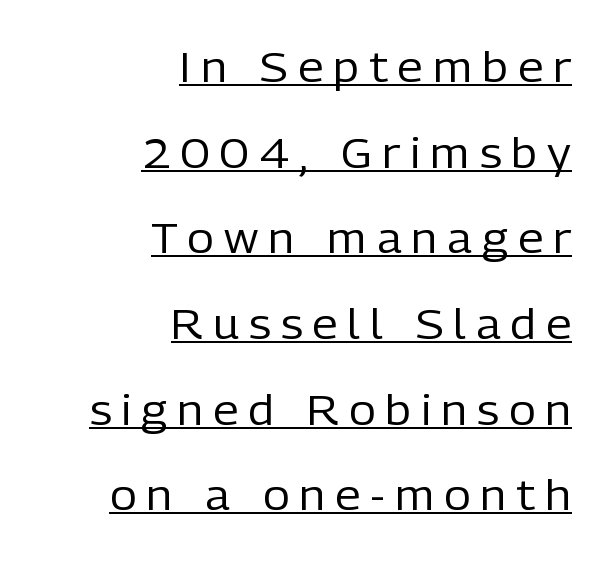
Like a heading marked for emphasis, these lines bear an underscore. Think standard paragraph weight, or any step lighter than that. Examine the stroke ends and you'll find no serifs. Rows of type keep a wide berth in the vertical direction. Do the characters align in a grid? No, the font is proportional.
